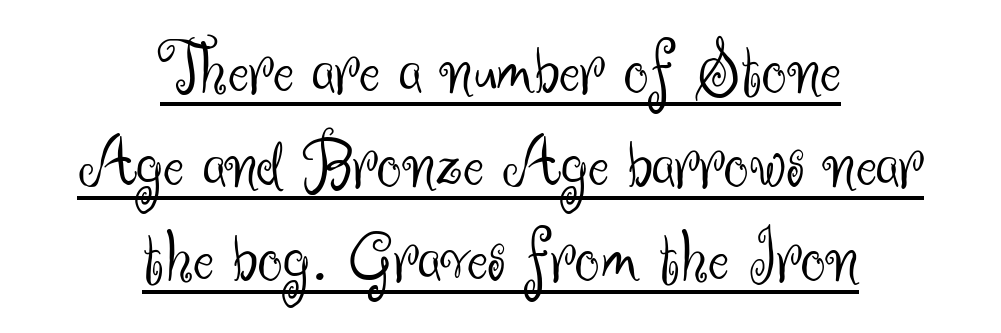
Compared with a typical body face, this is equally light or lighter still. Is there an underline? Yes — a line sits under the letters. Tall strokes in this sample are plumb rather than angled. Spacing verdict: proportional, widths tailored to each character. Words appear dense and cohesive because spacing is normal.
